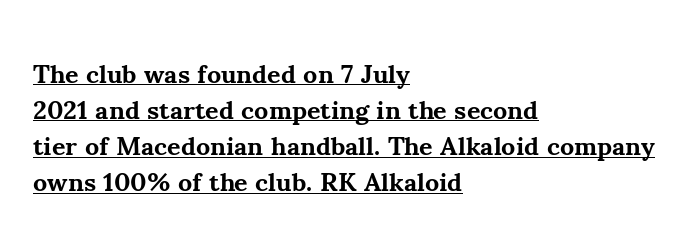
Observe the ordinary spacing: letters are neighbours, not strangers. Vertically, the passage feels balanced, rows spaced as you'd expect. Decoration check: the copy is underlined. The text block is weighted toward the left margin, trailing off unevenly rightward. Summary of weight: heavy, a full bold.
